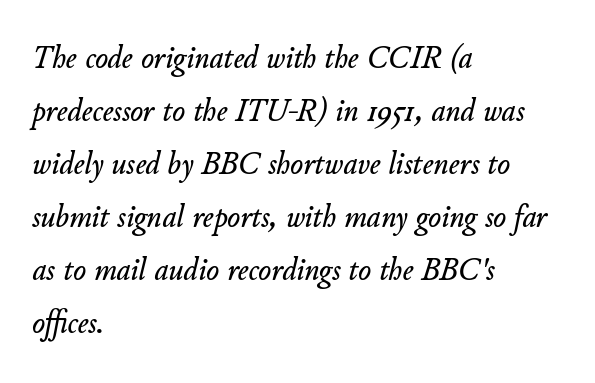
{"italic": "yes", "lean": "right", "slant_degrees": 11, "width": "normal", "stroke_contrast": "low", "x_height": "small", "monospaced": "no", "underline": "no", "align": "left", "line_spacing": "normal", "line_spacing_ratio": 1.56, "letter_spacing": "normal", "letter_spacing_em": 0.0, "glyph_px": 34}
